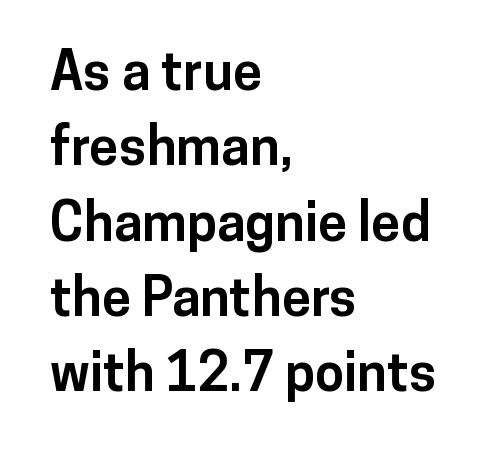
{"serif": "no", "italic": "no", "bold": "yes", "weight": "bold", "width": "normal", "stroke_contrast": "low", "x_height": "medium", "monospaced": "no", "underline": "no", "align": "left", "line_spacing": "normal", "line_spacing_ratio": 1.42, "letter_spacing": "normal", "letter_spacing_em": 0.0, "glyph_px": 53}
